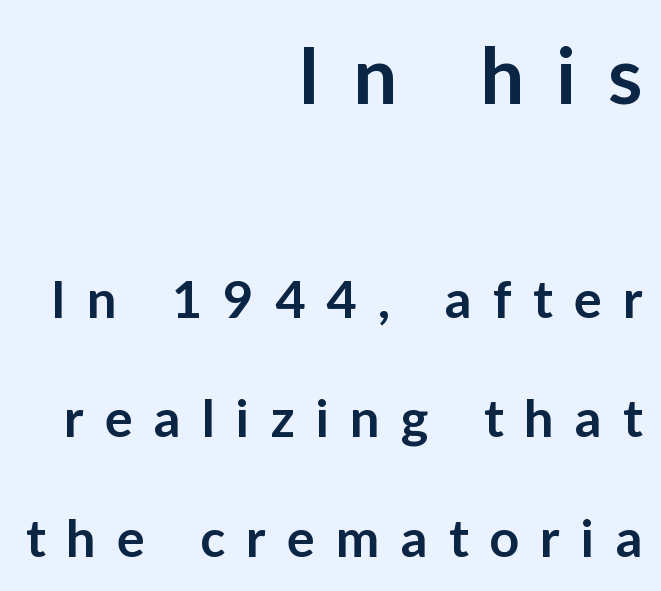
The image shows 78 px semibold sans-serif type, upright; set right-aligned, loose line spacing (2.3x), unusually wide letter spacing (+0.41 em), not underlined; the first (top) block is 1.5x larger; low stroke contrast and a medium x-height.
